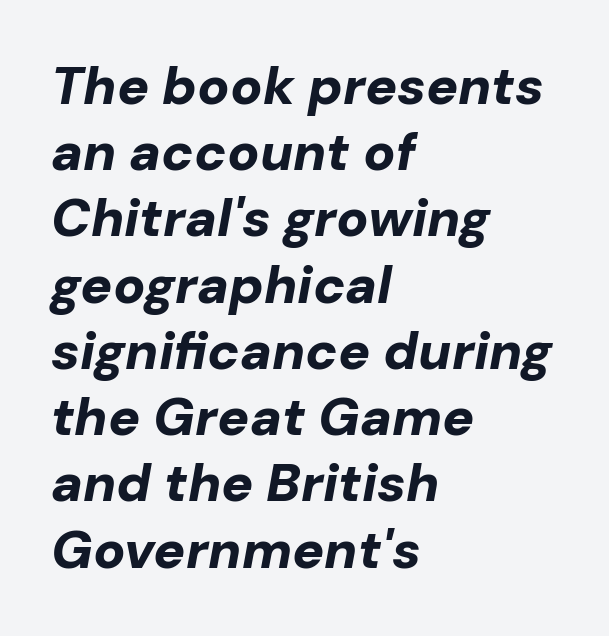
Q: Is the text bold? A: Yes.
Q: Is the text italic (slanted)? A: Yes, it leans right by about 10 degrees.
Q: Is the text underlined? A: No.
Q: How is the paragraph aligned? A: Left-aligned.
Q: Is the spacing between letters normal or unusually wide? A: Normal.
Q: Is the spacing between lines tight, normal or loose? A: Normal.
Q: Width (condensed, normal, or wide)? A: Normal.
Q: Stroke contrast? A: Low.
Q: x-height? A: Medium.
Q: Monospaced? A: No.
